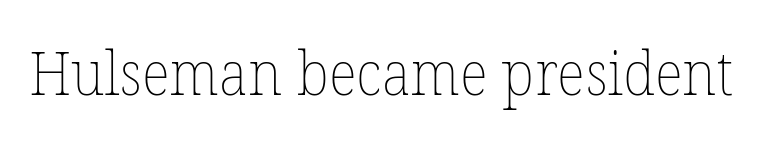
Q: Is the text bold? A: No.
Q: Is the text italic (slanted)? A: No, it is upright.
Q: Is the text underlined? A: No.
Q: Is the spacing between letters normal or unusually wide? A: Normal.
Q: Width (condensed, normal, or wide)? A: Normal.
Q: Stroke contrast? A: Low.
Q: x-height? A: Medium.
Q: Monospaced? A: No.
